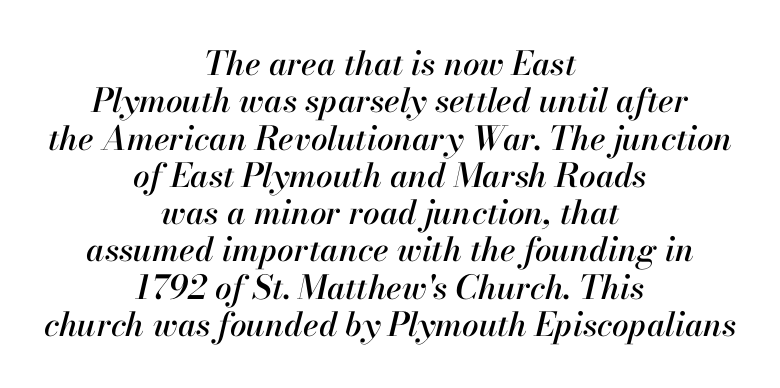
{"italic": "yes", "lean": "right", "slant_degrees": 13, "width": "normal", "stroke_contrast": "high", "x_height": "small", "monospaced": "no", "underline": "no", "align": "center", "line_spacing": "tight", "line_spacing_ratio": 1.13, "letter_spacing": "normal", "letter_spacing_em": 0.0, "glyph_px": 33}
